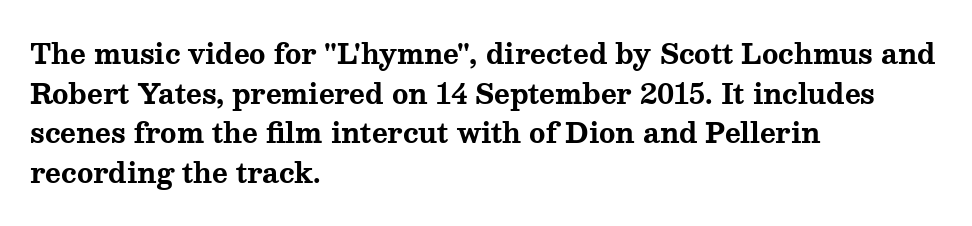
The image shows 27 px bold type, upright; set left-aligned, normal line spacing (1.47x), normal letter spacing, not underlined.
